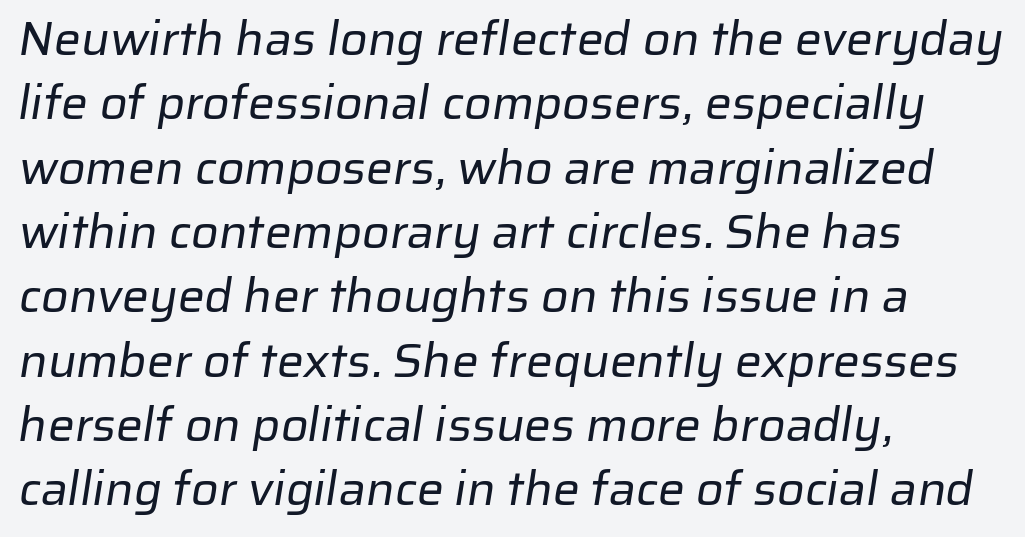
Q: Is the text bold? A: No.
Q: Is the typeface a serif or a sans-serif typeface? A: Sans-serif.
Q: Is the text underlined? A: No.
Q: How is the paragraph aligned? A: Left-aligned.
Q: Is the spacing between letters normal or unusually wide? A: Normal.
Q: Is the spacing between lines tight, normal or loose? A: Normal.
Q: Width (condensed, normal, or wide)? A: Normal.
Q: Stroke contrast? A: Low.
Q: x-height? A: Medium.
Q: Monospaced? A: No.
